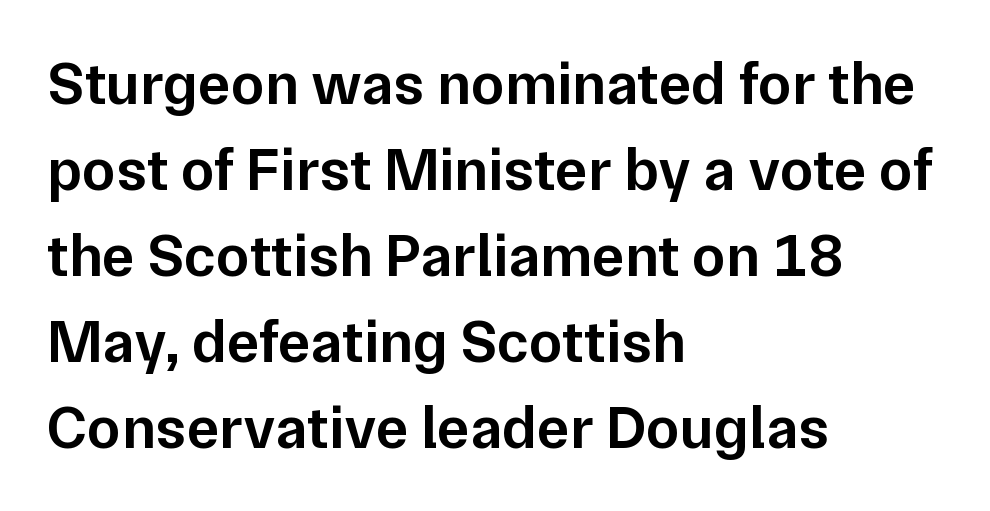
The image shows 61 px semibold sans-serif type, upright; set left-aligned, normal line spacing (1.41x), normal letter spacing, not underlined; low stroke contrast and a medium x-height.
